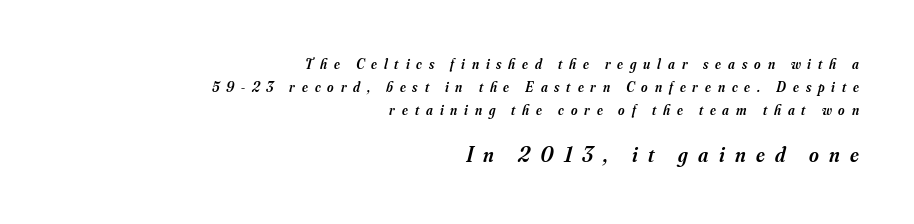
The image shows 21 px text type, italic (leaning right); set right-aligned, normal line spacing (1.65x), unusually wide letter spacing (+0.49 em), not underlined; the second (bottom) block is 1.5x larger.
